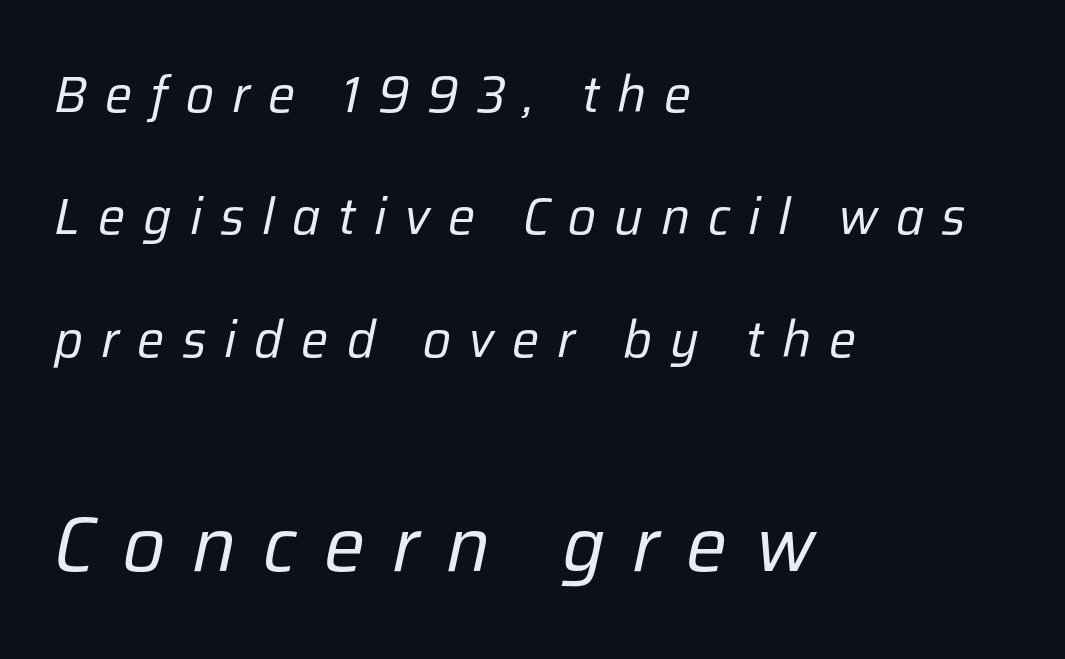
{"italic": "yes", "lean": "right", "slant_degrees": 12, "bold": "no", "weight": "regular", "width": "normal", "stroke_contrast": "low", "x_height": "medium", "monospaced": "no", "underline": "no", "align": "left", "line_spacing": "loose", "line_spacing_ratio": 2.4, "letter_spacing": "wide", "letter_spacing_em": 0.35, "larger_block": "second", "size_ratio": 1.51, "glyph_px": 77}
